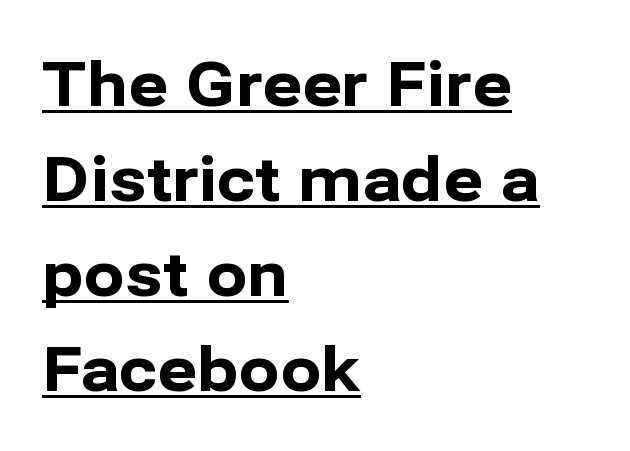
Q: Is the text bold? A: Yes.
Q: Is the text italic (slanted)? A: No, it is upright.
Q: Is the typeface a serif or a sans-serif typeface? A: Sans-serif.
Q: Is the text underlined? A: Yes.
Q: How is the paragraph aligned? A: Left-aligned.
Q: Is the spacing between letters normal or unusually wide? A: Normal.
Q: Is the spacing between lines tight, normal or loose? A: Normal.
Q: Width (condensed, normal, or wide)? A: Normal.
Q: Stroke contrast? A: Low.
Q: x-height? A: Medium.
Q: Monospaced? A: No.
